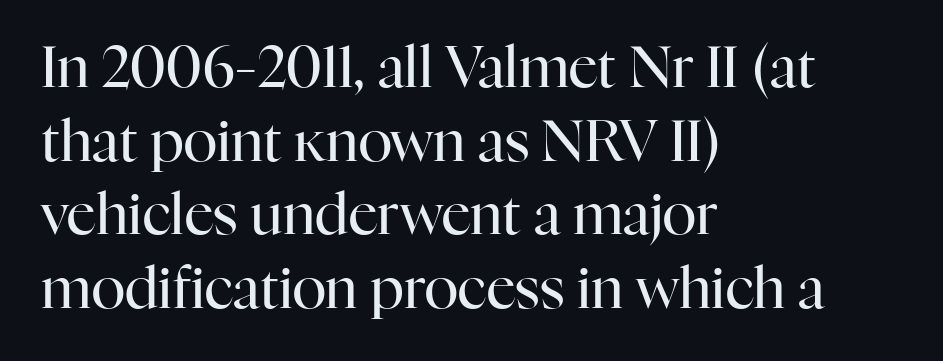
The image shows 57 px regular-weight serif type, upright; set left-aligned, normal line spacing (1.29x), normal letter spacing, not underlined; high stroke contrast and a medium x-height.
